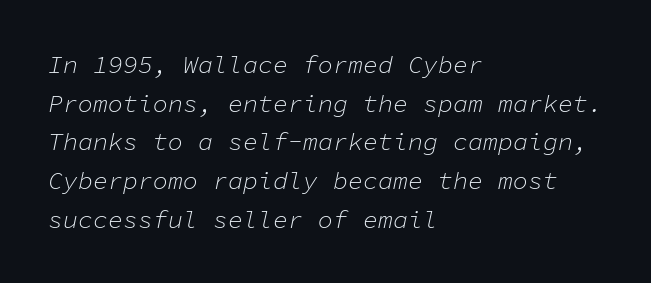
Tracking here is standard; glyphs follow each other at the usual distance. What's the leading like? Ordinary, nothing unusual. Stroke mass is kept to a normal reading level or below. There's an unmistakable incline to the writing here. Honestly, there is no underline to notice here at all. The typesetter chose a ragged-right arrangement here.
